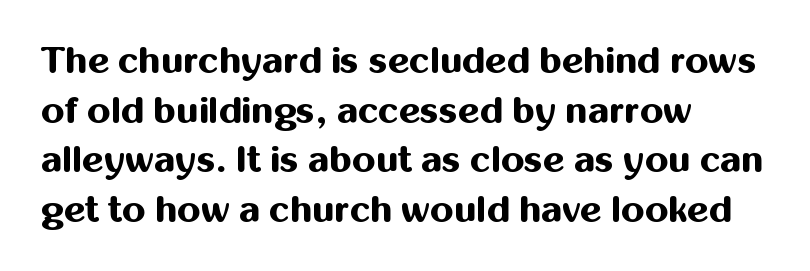
Q: Is the text bold? A: Yes.
Q: Is the text italic (slanted)? A: No, it is upright.
Q: Is the typeface a serif or a sans-serif typeface? A: Sans-serif.
Q: Is the text underlined? A: No.
Q: How is the paragraph aligned? A: Left-aligned.
Q: Is the spacing between letters normal or unusually wide? A: Normal.
Q: Is the spacing between lines tight, normal or loose? A: Normal.
Q: Width (condensed, normal, or wide)? A: Normal.
Q: Stroke contrast? A: Medium.
Q: x-height? A: Medium.
Q: Monospaced? A: No.
